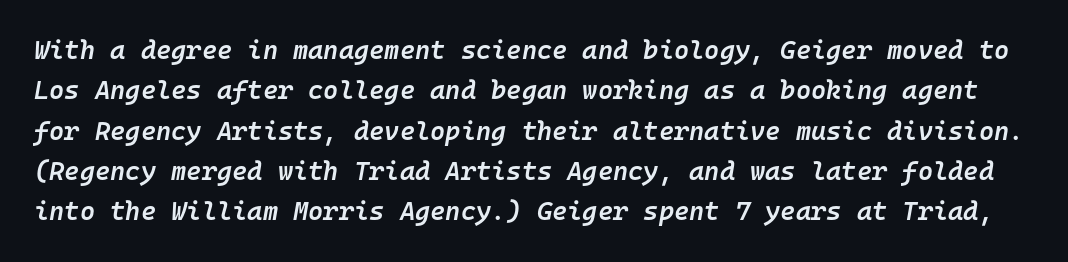
Q: Is the text bold? A: Semi-bold.
Q: Is the text italic (slanted)? A: Yes, it leans right by about 10 degrees.
Q: Is the text underlined? A: No.
Q: Is the spacing between letters normal or unusually wide? A: Normal.
Q: Is the spacing between lines tight, normal or loose? A: Normal.
